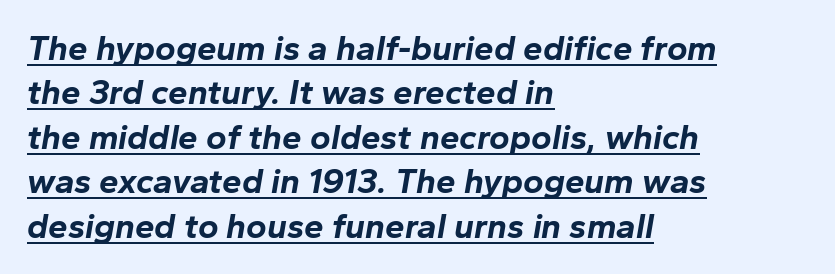
{"italic": "yes", "lean": "right", "slant_degrees": 10, "bold": "yes", "weight": "bold", "width": "normal", "stroke_contrast": "low", "x_height": "medium", "monospaced": "no", "underline": "yes", "align": "left", "line_spacing": "normal", "line_spacing_ratio": 1.27, "letter_spacing": "normal", "letter_spacing_em": 0.0, "glyph_px": 35}
